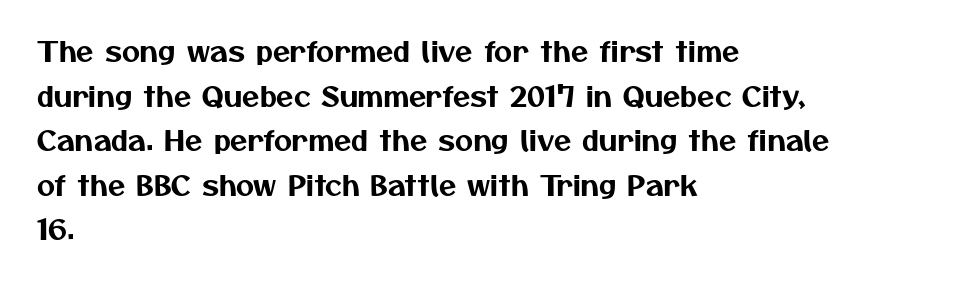
The image shows 28 px sans-serif type; set left-aligned, normal line spacing (1.59x), normal letter spacing, not underlined; medium stroke contrast and a medium x-height.
